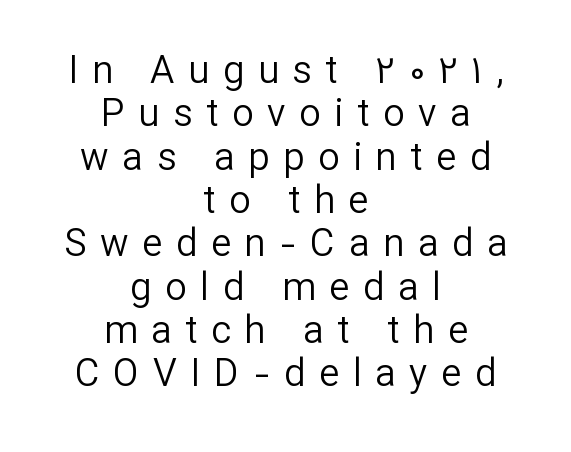
The image shows 38 px regular-weight sans-serif type, upright; set centered, tight line spacing (1.14x), unusually wide letter spacing (+0.36 em), not underlined; low stroke contrast and a medium x-height.
